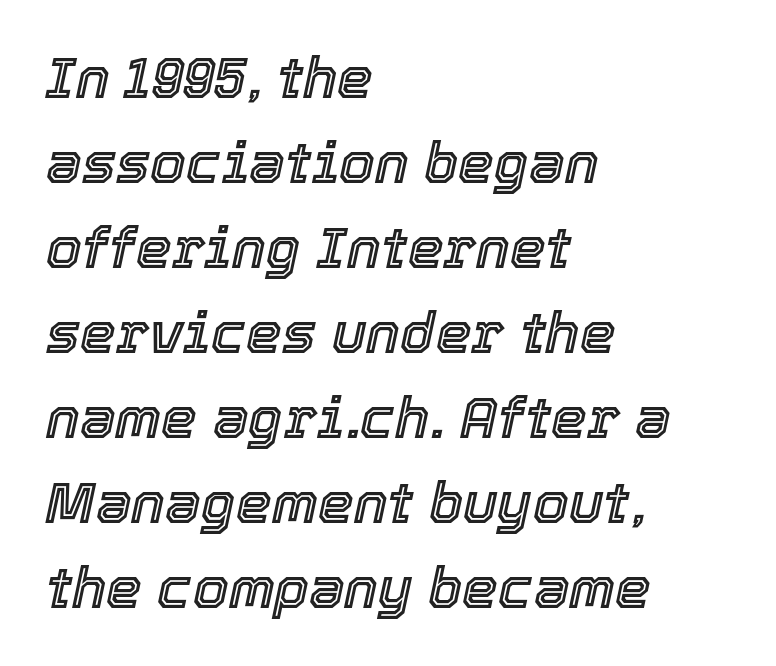
{"italic": "yes", "lean": "right", "slant_degrees": 12, "width": "normal", "x_height": "medium", "monospaced": "no", "underline": "no", "align": "left", "line_spacing": "normal", "line_spacing_ratio": 1.49, "letter_spacing": "normal", "letter_spacing_em": 0.0, "glyph_px": 57}
